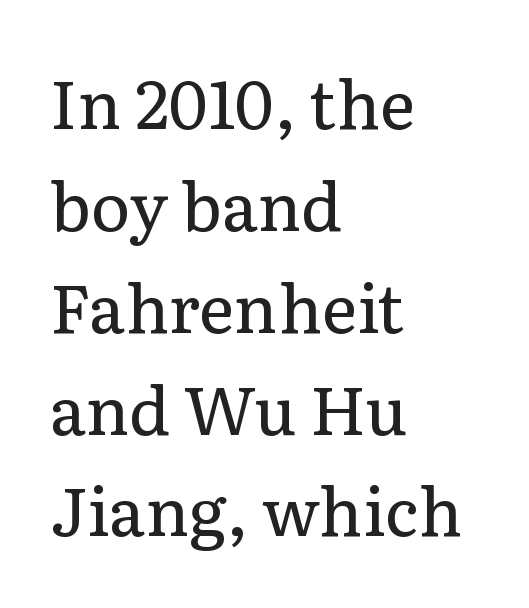
Evenly set lines give the paragraph a standard silhouette. The paragraph shown leans on its left margin. Letters rest on an invisible, unmarked baseline. Check where the strokes stop: tiny serifs finish them off. The type is set solid horizontally, with unmodified tracking.
